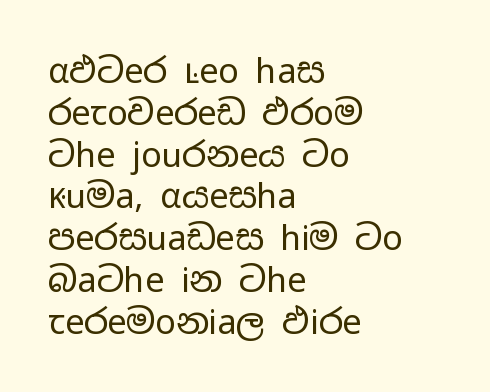
{"serif": "no", "italic": "no", "bold": "no", "weight": "regular", "width": "wide", "stroke_contrast": "low", "x_height": "medium", "monospaced": "no", "underline": "no", "align": "left", "line_spacing_ratio": 1.23, "letter_spacing": "normal", "letter_spacing_em": 0.0, "glyph_px": 34}
